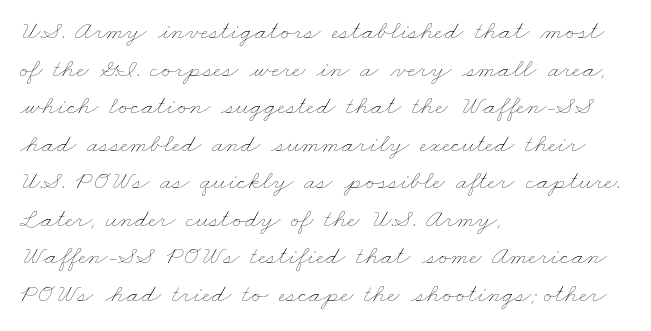
The image shows 27 px text type; set left-aligned, normal line spacing (1.39x), normal letter spacing, not underlined.
